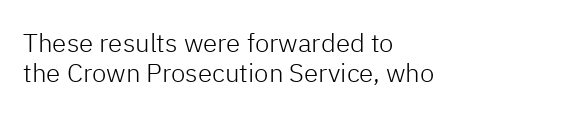
Q: Is the text bold? A: No.
Q: Is the text italic (slanted)? A: No, it is upright.
Q: Is the text underlined? A: No.
Q: How is the paragraph aligned? A: Left-aligned.
Q: Is the spacing between letters normal or unusually wide? A: Normal.
